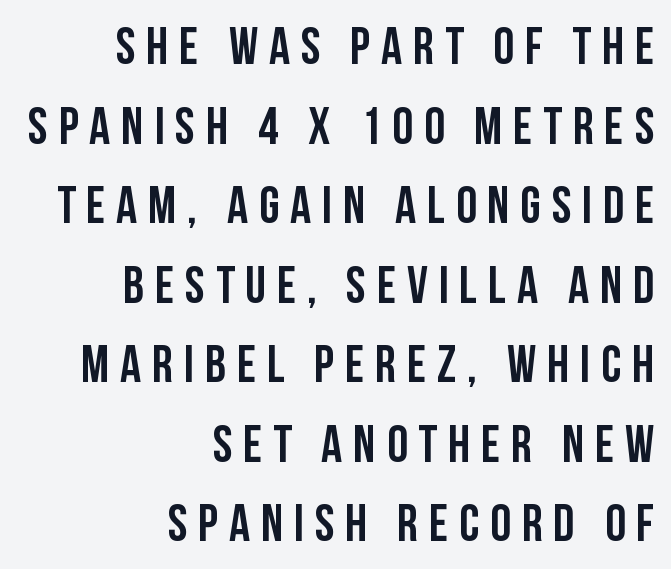
The lines in this sample share a right terminus and differ only in where they begin. Proportional: the letters do not fall into vertical columns. No italicization has been applied; the sample stays upright. This sample uses a sans-serif face.
